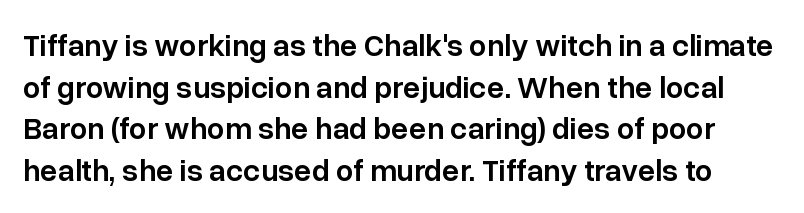
Q: Is the text bold? A: Semi-bold.
Q: Is the text italic (slanted)? A: No, it is upright.
Q: Is the typeface a serif or a sans-serif typeface? A: Sans-serif.
Q: Is the text underlined? A: No.
Q: Is the spacing between letters normal or unusually wide? A: Normal.
Q: Is the spacing between lines tight, normal or loose? A: Normal.
Q: Width (condensed, normal, or wide)? A: Normal.
Q: Stroke contrast? A: Low.
Q: x-height? A: Medium.
Q: Monospaced? A: No.
